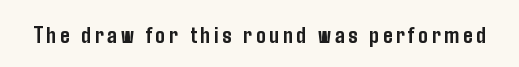
Q: Is the text bold? A: Yes.
Q: Is the text italic (slanted)? A: No, it is upright.
Q: Is the text underlined? A: No.
